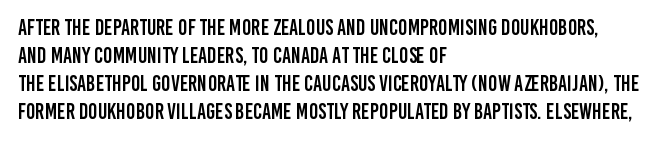
Q: Is the text italic (slanted)? A: No, it is upright.
Q: Is the text underlined? A: No.
Q: How is the paragraph aligned? A: Left-aligned.
Q: Is the spacing between letters normal or unusually wide? A: Normal.
Q: Is the spacing between lines tight, normal or loose? A: Normal.
